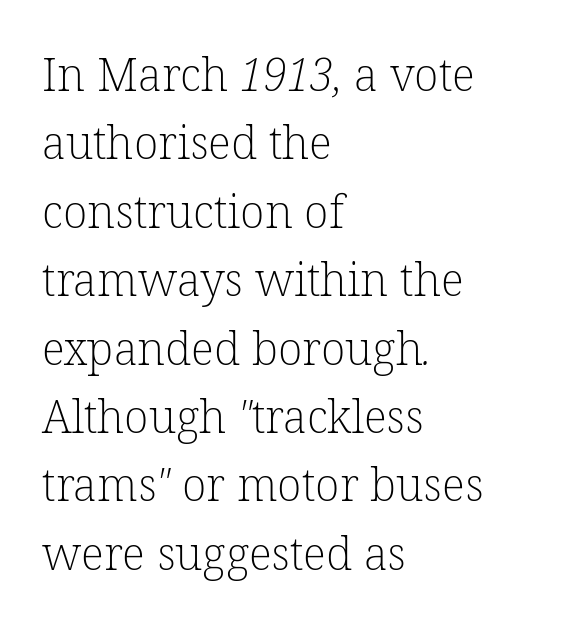
Q: Is the text bold? A: No.
Q: Is the typeface a serif or a sans-serif typeface? A: Serif.
Q: Is the text underlined? A: No.
Q: How is the paragraph aligned? A: Left-aligned.
Q: Is the spacing between letters normal or unusually wide? A: Normal.
Q: Is the spacing between lines tight, normal or loose? A: Normal.
Q: Width (condensed, normal, or wide)? A: Normal.
Q: Stroke contrast? A: Low.
Q: x-height? A: Medium.
Q: Monospaced? A: No.
